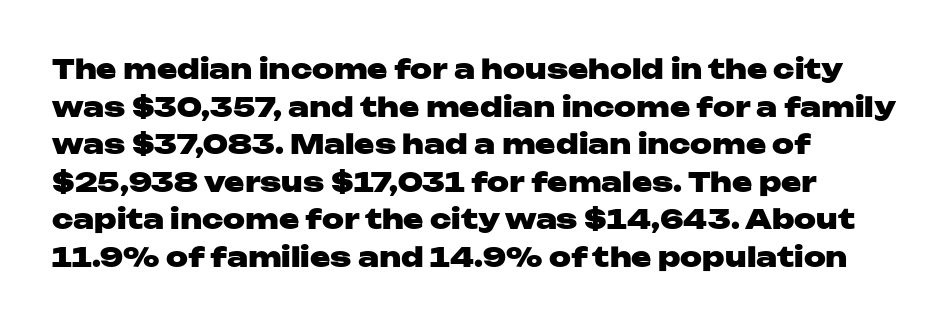
Q: Is the text bold? A: Yes.
Q: Is the text italic (slanted)? A: No, it is upright.
Q: Is the text underlined? A: No.
Q: How is the paragraph aligned? A: Left-aligned.
Q: Is the spacing between letters normal or unusually wide? A: Normal.
Q: Is the spacing between lines tight, normal or loose? A: Normal.
